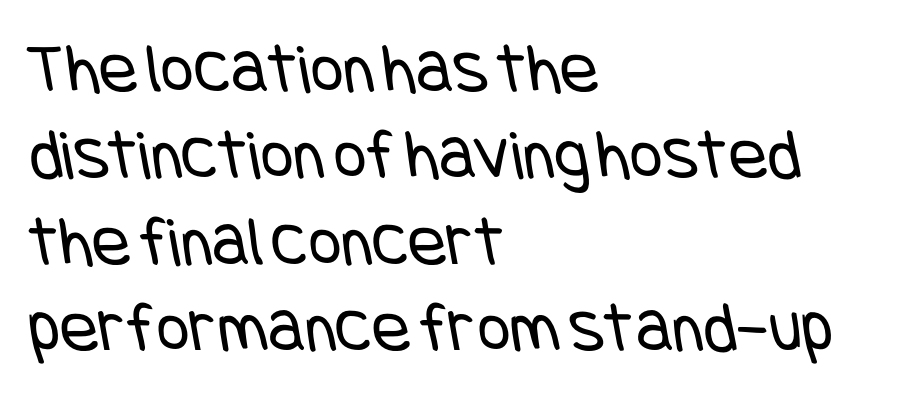
Q: Is the text bold? A: No.
Q: Is the typeface a serif or a sans-serif typeface? A: Sans-serif.
Q: Is the text underlined? A: No.
Q: How is the paragraph aligned? A: Left-aligned.
Q: Is the spacing between letters normal or unusually wide? A: Normal.
Q: Width (condensed, normal, or wide)? A: Condensed.
Q: Stroke contrast? A: Low.
Q: x-height? A: Large.
